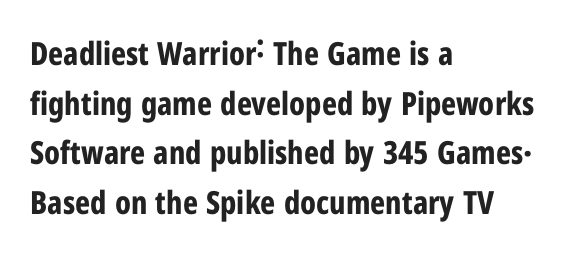
When letters stand straight like this, we call the style roman or upright. Compared with typical paragraphs, the rows here are spaced about the same. The ragged edge is on the right, which tells us the setting is flush left. Underline: absent. You could not count columns in this text — the font is proportionally spaced. You could call the tracking neutral — neither tight nor loose.
